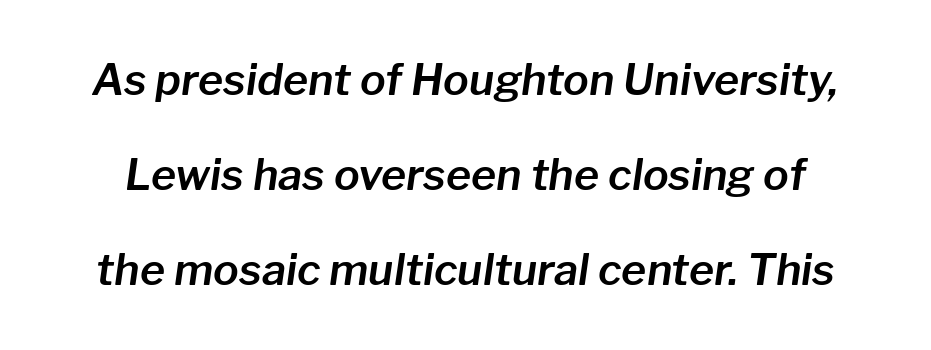
Q: Is the text italic (slanted)? A: Yes, it leans right by about 8 degrees.
Q: Is the text underlined? A: No.
Q: Is the spacing between letters normal or unusually wide? A: Normal.
Q: Is the spacing between lines tight, normal or loose? A: Loose.
Q: Width (condensed, normal, or wide)? A: Normal.
Q: Stroke contrast? A: Low.
Q: x-height? A: Medium.
Q: Monospaced? A: No.
